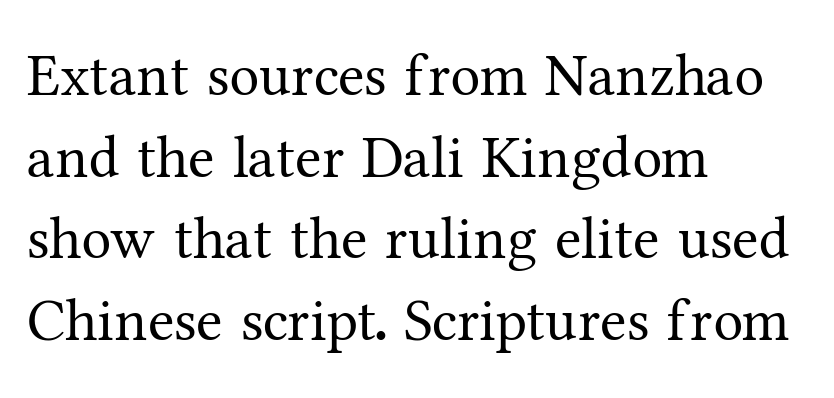
Q: Is the text bold? A: No.
Q: Is the text italic (slanted)? A: No, it is upright.
Q: Is the typeface a serif or a sans-serif typeface? A: Serif.
Q: Is the text underlined? A: No.
Q: How is the paragraph aligned? A: Left-aligned.
Q: Is the spacing between letters normal or unusually wide? A: Normal.
Q: Is the spacing between lines tight, normal or loose? A: Normal.
Q: Width (condensed, normal, or wide)? A: Normal.
Q: Stroke contrast? A: Medium.
Q: x-height? A: Medium.
Q: Monospaced? A: No.
